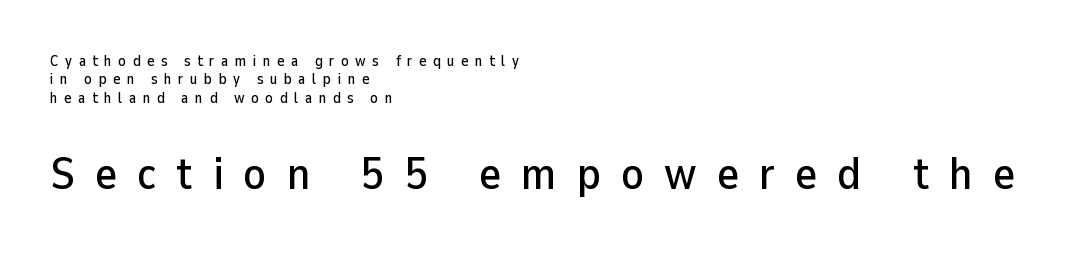
The image shows 46 px sans-serif type, upright; set left-aligned, line spacing 1.22x, unusually wide letter spacing (+0.44 em), not underlined; the second (bottom) block is 3.07x larger; low stroke contrast and a medium x-height.
